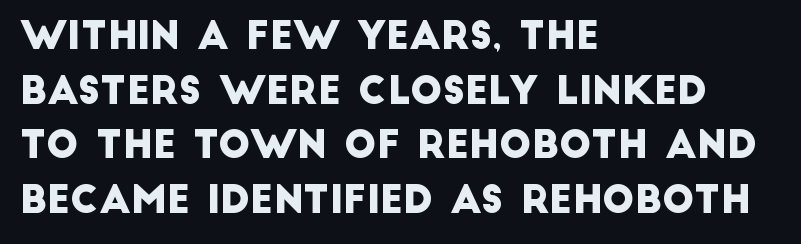
The image shows 38 px sans-serif type; set left-aligned, normal line spacing (1.44x), normal letter spacing, not underlined; low stroke contrast and a large x-height.
